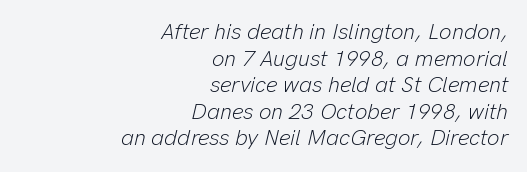
The image shows 22 px text type, italic (leaning right); set right-aligned, line spacing 1.21x, normal letter spacing, not underlined.
